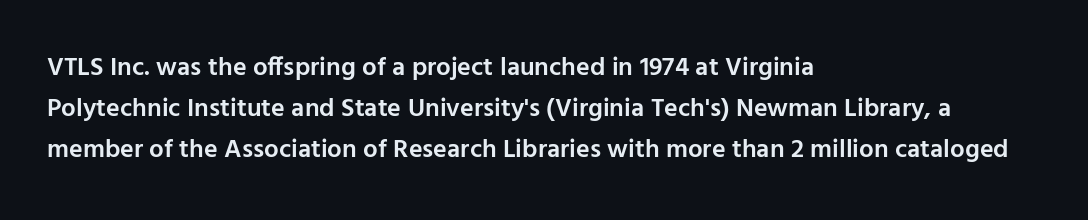
Q: Is the text bold? A: Semi-bold.
Q: Is the text italic (slanted)? A: No, it is upright.
Q: Is the text underlined? A: No.
Q: How is the paragraph aligned? A: Left-aligned.
Q: Is the spacing between letters normal or unusually wide? A: Normal.
Q: Is the spacing between lines tight, normal or loose? A: Normal.
